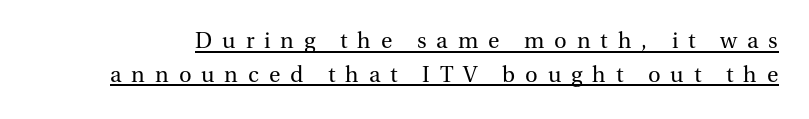
Evenly set lines give the paragraph a standard silhouette. Glance below the letters and you will spot a drawn line. Is there any slant? The stems are plumb. No chunkiness to these letters — they're not bold.
